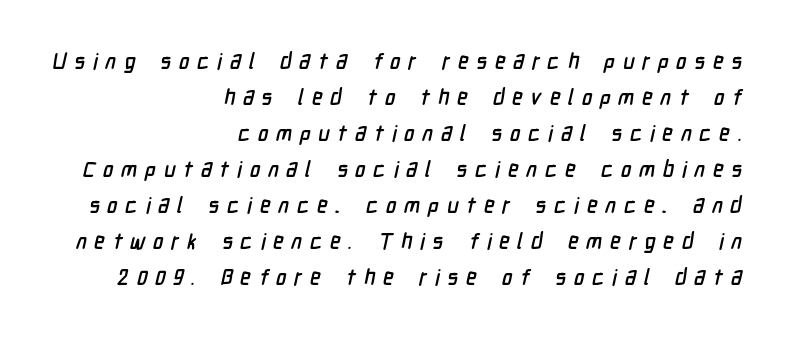
Look at the tracking — it's clearly loosened, letters drifting apart. These lines sit exactly where default settings would place them. Any mark beneath the type? The region is blank. Short and long lines alike share a common ending point at right.
